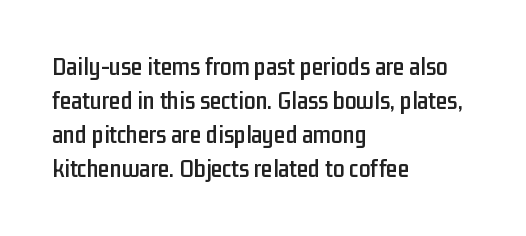
The passage is arranged the way most books set body copy — flush left. This is roman type, the default non-slanted kind. The rows are spaced the way most documents space them. The letterforms sit shoulder to shoulder at normal distance. Honestly, there is no underline to notice here at all.
